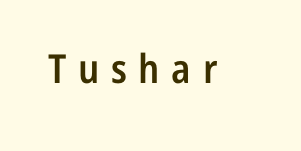
The image shows 40 px semibold, condensed sans-serif type, upright; set unusually wide letter spacing (+0.29 em), not underlined; low stroke contrast and a medium x-height.
